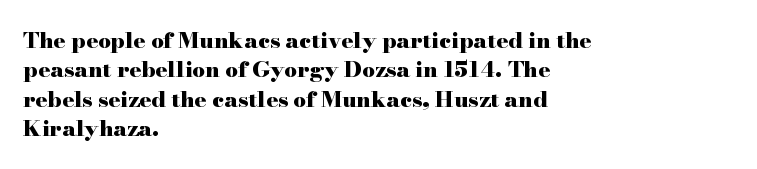
Q: Is the text bold? A: Yes.
Q: Is the text italic (slanted)? A: No, it is upright.
Q: Is the text underlined? A: No.
Q: How is the paragraph aligned? A: Left-aligned.
Q: Is the spacing between letters normal or unusually wide? A: Normal.
Q: Is the spacing between lines tight, normal or loose? A: Normal.
